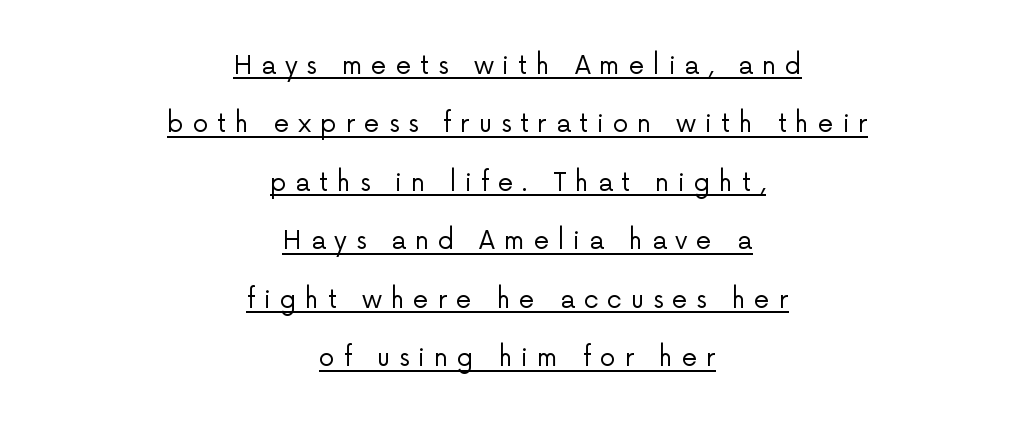
The image shows 25 px text type, upright; set centered, loose line spacing (2.34x), unusually wide letter spacing (+0.35 em), underlined.
